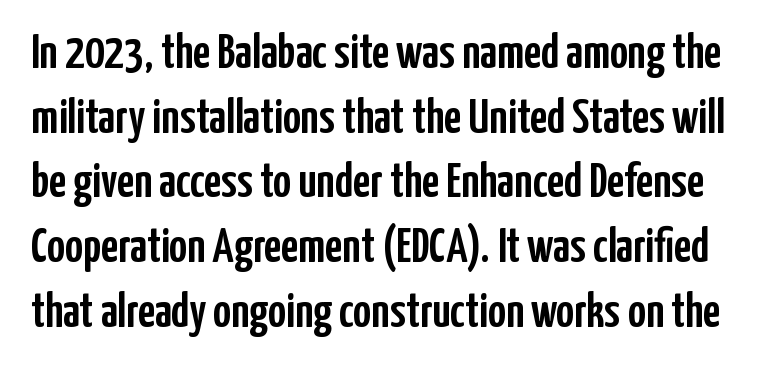
The passage shown is typeset with a sans-serif family. Posture: straight, roman, zero tilt. The letters advance in unequal steps, a hallmark of proportional type. Summary of vertical rhythm: regular, with standard interline spacing.
